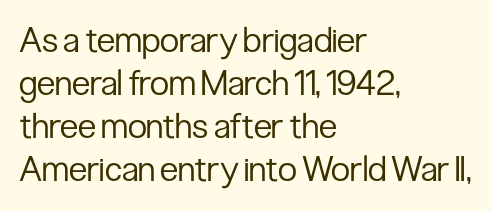
{"serif": "no", "italic": "no", "bold": "no", "weight": "regular", "width": "condensed", "stroke_contrast": "low", "x_height": "medium", "monospaced": "no", "underline": "no", "align": "left", "line_spacing_ratio": 1.23, "letter_spacing": "normal", "letter_spacing_em": 0.0, "glyph_px": 35}
